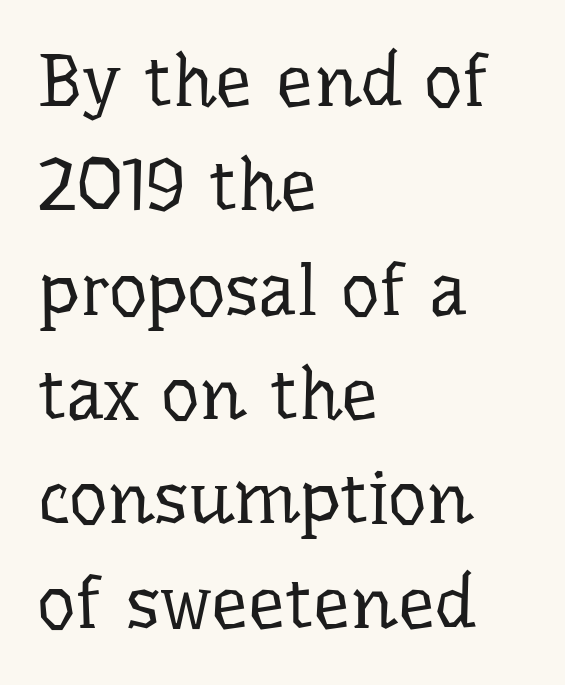
{"serif": "yes", "italic": "no", "bold": "no", "weight": "regular", "width": "normal", "stroke_contrast": "low", "x_height": "medium", "monospaced": "no", "underline": "no", "align": "left", "line_spacing": "normal", "line_spacing_ratio": 1.41, "letter_spacing": "normal", "letter_spacing_em": 0.0, "glyph_px": 74}
